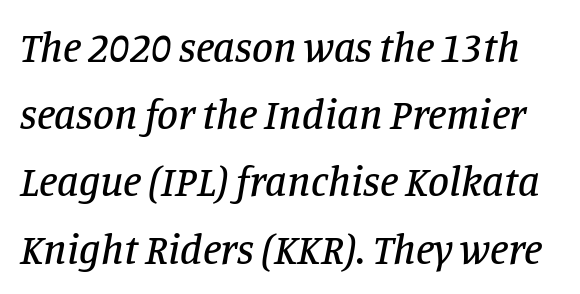
{"serif": "yes", "italic": "yes", "lean": "right", "slant_degrees": 11, "width": "normal", "stroke_contrast": "low", "x_height": "large", "monospaced": "no", "underline": "no", "line_spacing": "normal", "line_spacing_ratio": 1.6, "letter_spacing": "normal", "letter_spacing_em": 0.0, "glyph_px": 42}
